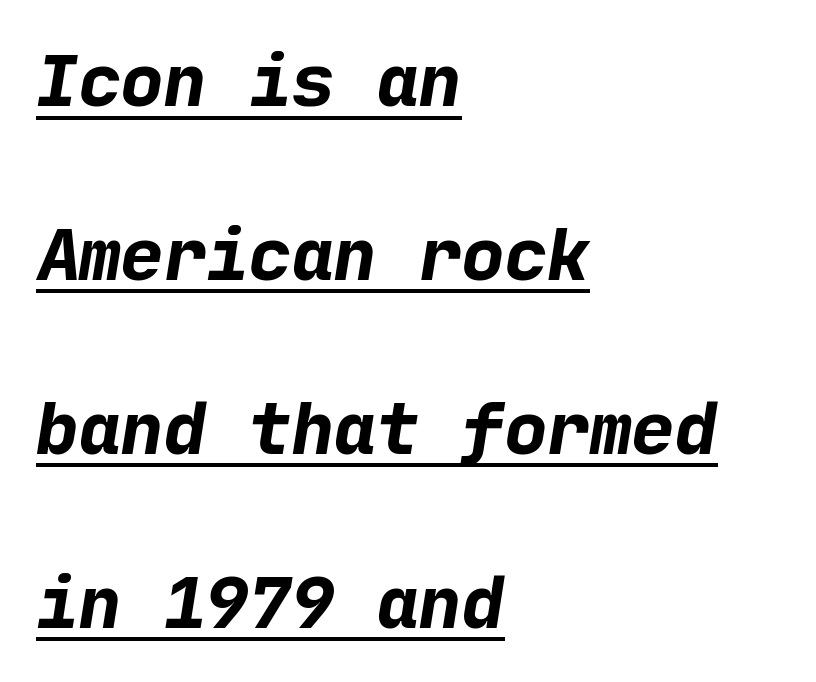
Q: Is the text bold? A: Yes.
Q: Is the typeface a serif or a sans-serif typeface? A: Sans-serif.
Q: Is the text underlined? A: Yes.
Q: How is the paragraph aligned? A: Left-aligned.
Q: Is the spacing between letters normal or unusually wide? A: Normal.
Q: Is the spacing between lines tight, normal or loose? A: Loose.
Q: Width (condensed, normal, or wide)? A: Normal.
Q: Stroke contrast? A: Low.
Q: x-height? A: Medium.
